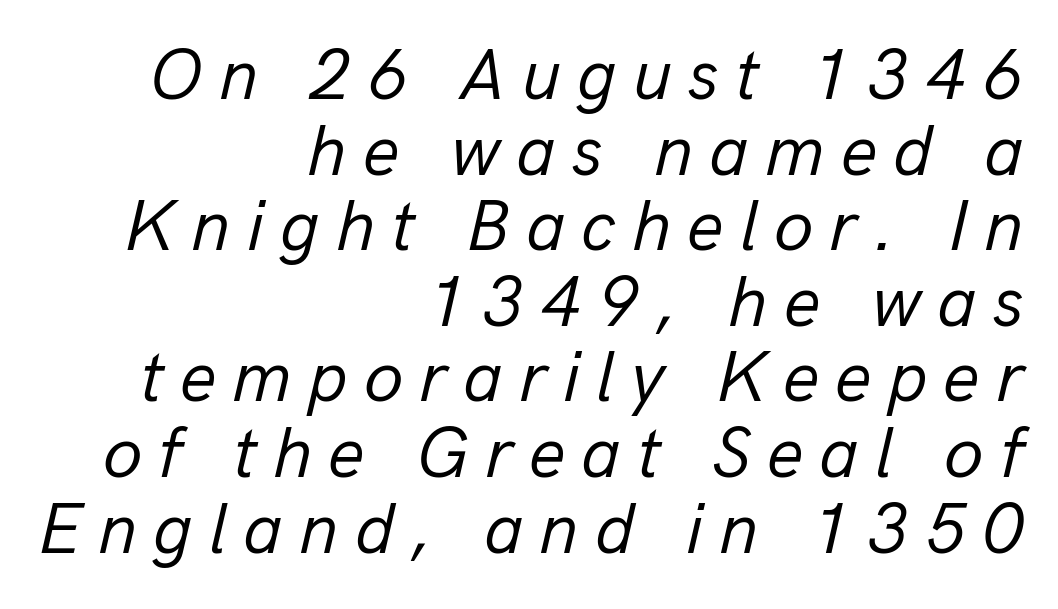
A clean baseline with only descenders dipping below it. Varying glyph widths throughout — classic text-font behaviour. Closely set lines give the paragraph a compact silhouette. Here the glyphs are tracked loosely, breaking word shapes into spaced letters. No extra ink here — the face is not bold. The paragraph shown leans on its right margin.
